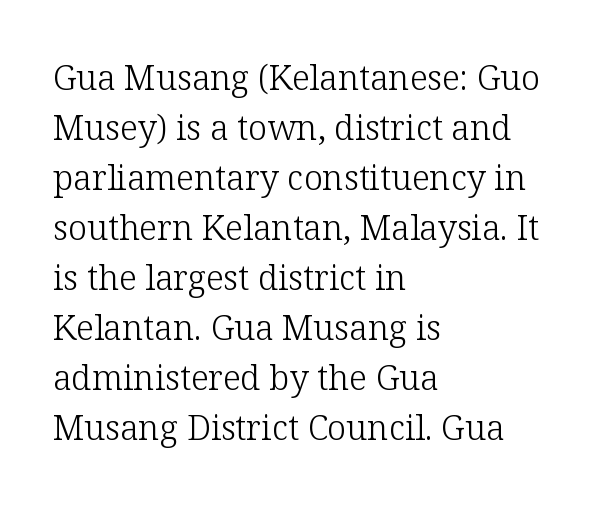
Q: Is the text bold? A: No.
Q: Is the text italic (slanted)? A: No, it is upright.
Q: Is the typeface a serif or a sans-serif typeface? A: Serif.
Q: Is the text underlined? A: No.
Q: How is the paragraph aligned? A: Left-aligned.
Q: Is the spacing between letters normal or unusually wide? A: Normal.
Q: Is the spacing between lines tight, normal or loose? A: Normal.
Q: Width (condensed, normal, or wide)? A: Normal.
Q: Stroke contrast? A: Low.
Q: x-height? A: Medium.
Q: Monospaced? A: No.
